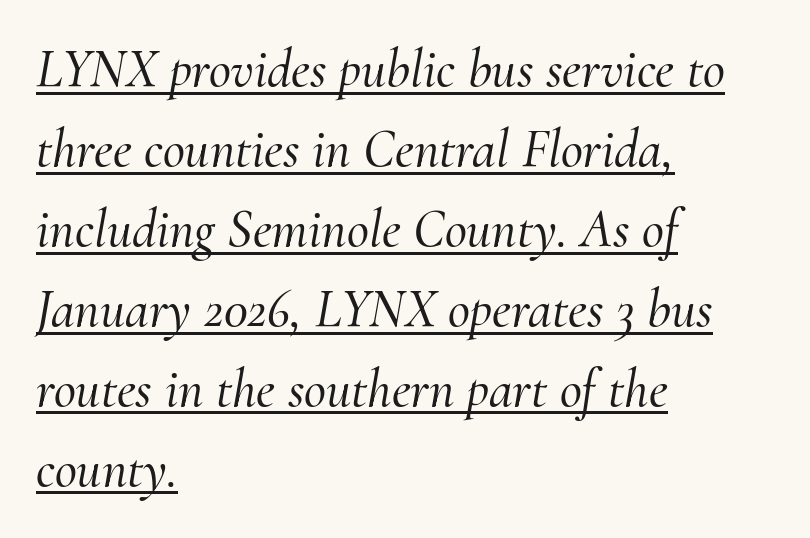
The image shows 54 px serif type, italic (leaning right); set left-aligned, normal line spacing (1.48x), normal letter spacing, underlined; medium stroke contrast and a small x-height.
